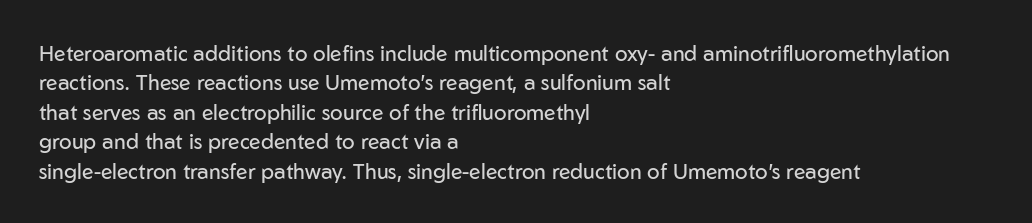
A clean baseline with only descenders dipping below it. If you drew a line through each stem, it would be perfectly vertical. Honestly, the row spacing looks completely unremarkable. Is this a heavy cut? Hardly; it is regular or lighter.
